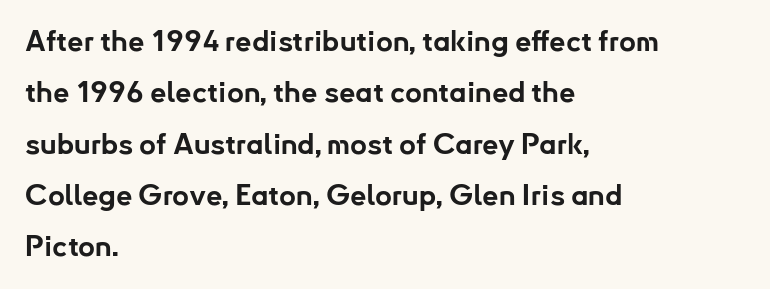
Q: Is the text bold? A: Yes.
Q: Is the text italic (slanted)? A: No, it is upright.
Q: Is the typeface a serif or a sans-serif typeface? A: Sans-serif.
Q: Is the text underlined? A: No.
Q: How is the paragraph aligned? A: Left-aligned.
Q: Is the spacing between letters normal or unusually wide? A: Normal.
Q: Width (condensed, normal, or wide)? A: Normal.
Q: Stroke contrast? A: Low.
Q: x-height? A: Small.
Q: Monospaced? A: No.
